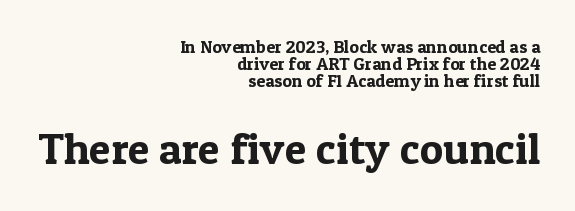
The image shows 44 px serif type, upright; set right-aligned, tight line spacing (0.95x), normal letter spacing, not underlined; the second (bottom) block is 2.44x larger; a medium x-height.
